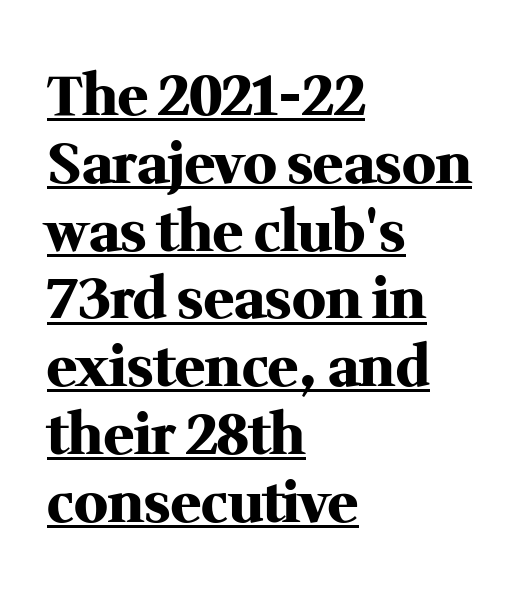
The image shows 56 px heavy serif type, upright; set left-aligned, line spacing 1.21x, normal letter spacing, underlined; medium stroke contrast and a medium x-height.
